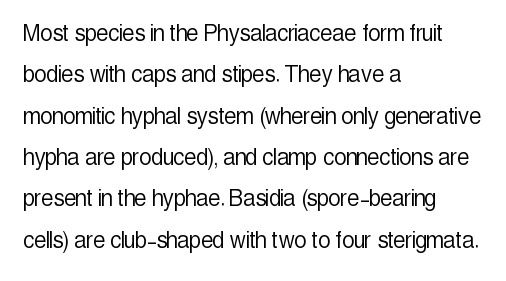
{"italic": "no", "bold": "no", "underline": "no", "align": "left", "line_spacing": "normal", "line_spacing_ratio": 1.53, "letter_spacing": "normal", "letter_spacing_em": 0.0, "glyph_px": 27}
